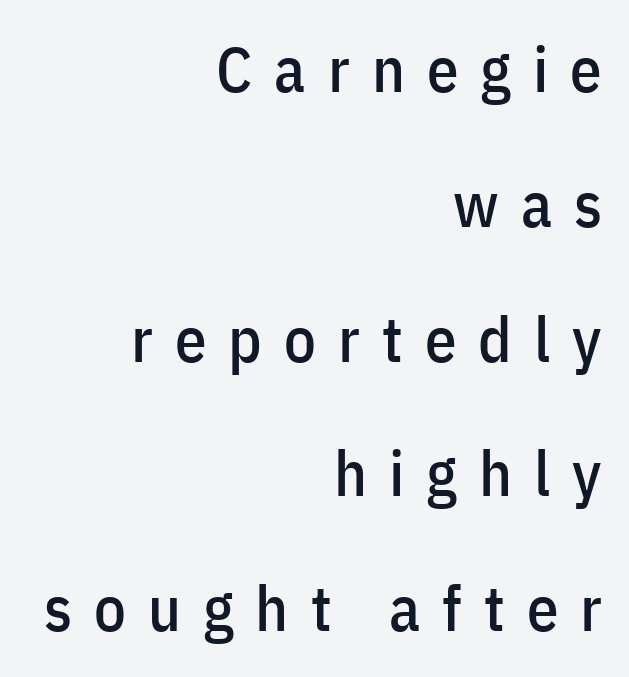
To sum up the face: it is a sans, with no serifs. If you drew a ruler down the right edge, every line would touch it. Unmarked baselines from the first word to the last. Tall strokes in this sample are plumb rather than angled. The face used here is proportionally spaced, like ordinary book or web type.
